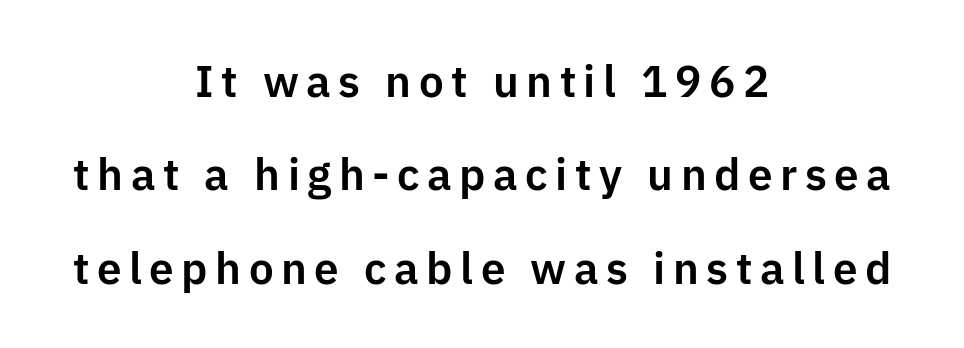
Is this a sans? Yes — the strokes have no serifs. Vertical strokes here are truly vertical. Does the leading feel generous? Absolutely, it's lavish. Centered paragraph, ragged on both sides.
